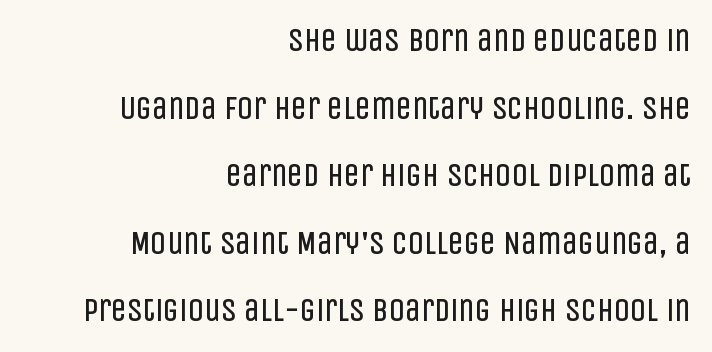
The image shows 32 px regular-weight, condensed sans-serif type, upright; set right-aligned, loose line spacing (2.11x), normal letter spacing, not underlined; low stroke contrast and a large x-height.
